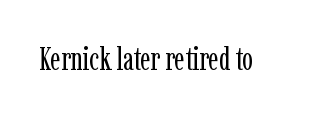
Q: Is the text bold? A: No.
Q: Is the text italic (slanted)? A: No, it is upright.
Q: Is the typeface a serif or a sans-serif typeface? A: Serif.
Q: Is the text underlined? A: No.
Q: Is the spacing between letters normal or unusually wide? A: Normal.
Q: Width (condensed, normal, or wide)? A: Condensed.
Q: Stroke contrast? A: Low.
Q: x-height? A: Medium.
Q: Monospaced? A: No.
